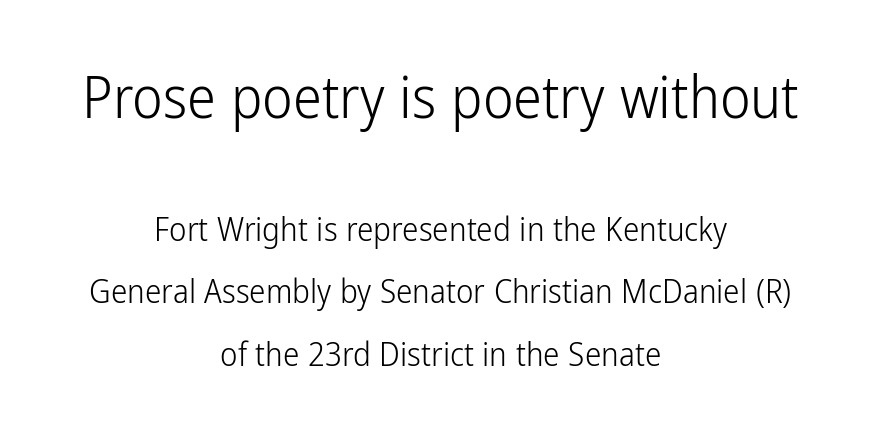
Q: Is the text bold? A: No.
Q: Is the text italic (slanted)? A: No, it is upright.
Q: Is the typeface a serif or a sans-serif typeface? A: Sans-serif.
Q: Is the text underlined? A: No.
Q: How is the paragraph aligned? A: Centered.
Q: Is the spacing between letters normal or unusually wide? A: Normal.
Q: Is the spacing between lines tight, normal or loose? A: Loose.
Q: Which block of text is set in a larger size, the first (top) or the second (bottom)? A: The first (top) one.
Q: Width (condensed, normal, or wide)? A: Condensed.
Q: Stroke contrast? A: Low.
Q: x-height? A: Medium.
Q: Monospaced? A: No.
